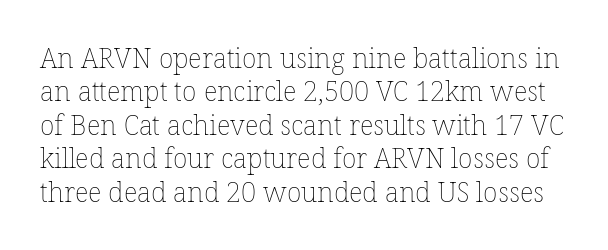
Upright lettering throughout. Default kerning and tracking; the words read as compact shapes. Descenders are the only things crossing below the line. No chunkiness to these letters — they're not bold.
